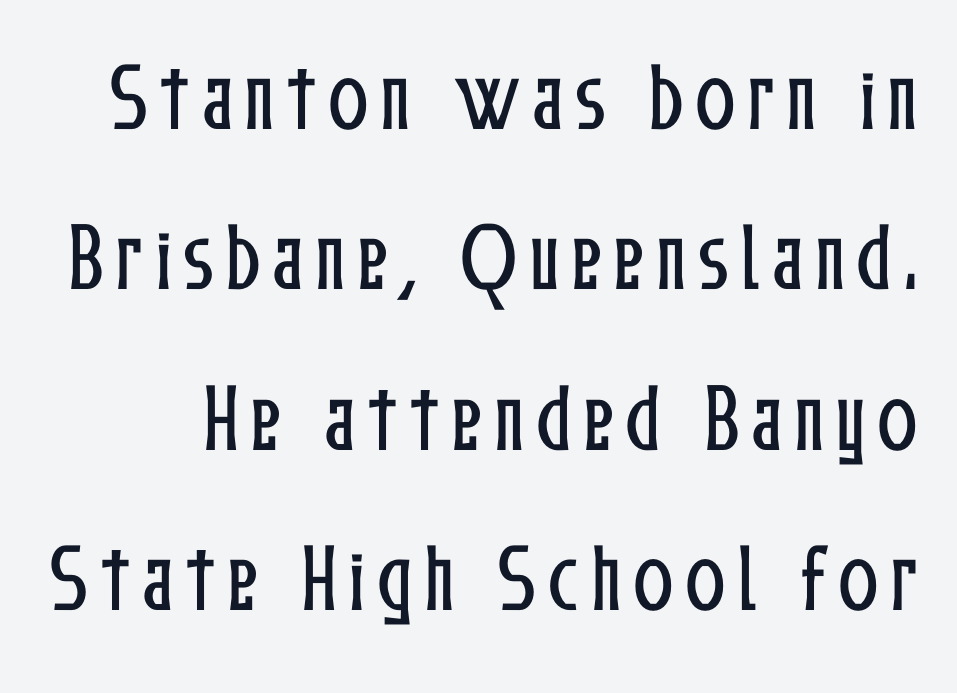
The image shows 75 px condensed type, upright; set loose line spacing (2.14x), not underlined; low stroke contrast and a medium x-height.
